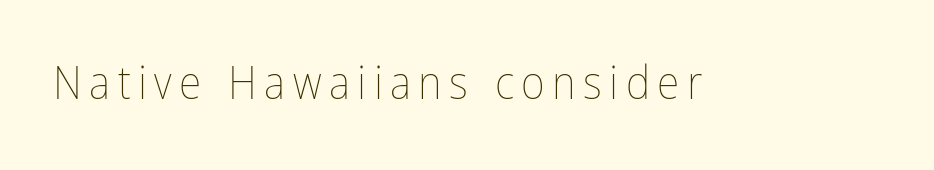
{"italic": "no", "bold": "no", "weight": "thin", "width": "condensed", "stroke_contrast": "low", "x_height": "medium", "monospaced": "no", "underline": "no", "glyph_px": 46}
